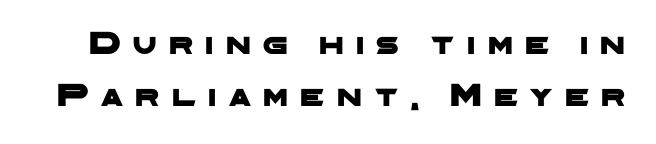
Q: Is the typeface a serif or a sans-serif typeface? A: Sans-serif.
Q: Is the text underlined? A: No.
Q: Is the spacing between letters normal or unusually wide? A: Unusually wide.
Q: Is the spacing between lines tight, normal or loose? A: Normal.
Q: Width (condensed, normal, or wide)? A: Wide.
Q: Stroke contrast? A: Low.
Q: x-height? A: Medium.
Q: Monospaced? A: No.
